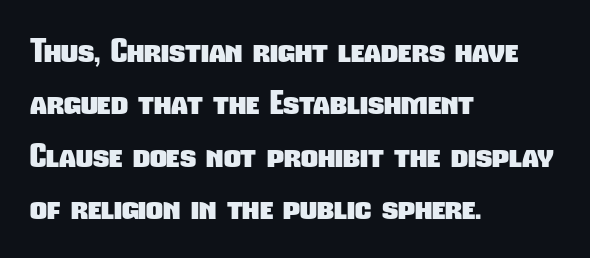
Caption: bold face, heavy strokes. The rendering uses a moderate line-height, typical for paragraphs. Visually the block forms a straight wall on the left and a jagged coastline on the right. A typesetter would label this face a sans. The face used here is proportionally spaced, like ordinary book or web type.
